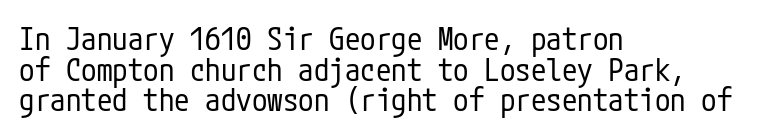
{"serif": "no", "italic": "no", "bold": "no", "weight": "regular", "width": "condensed", "stroke_contrast": "low", "x_height": "medium", "underline": "no", "align": "left", "line_spacing": "tight", "line_spacing_ratio": 0.99, "letter_spacing": "normal", "letter_spacing_em": 0.0, "glyph_px": 31}
